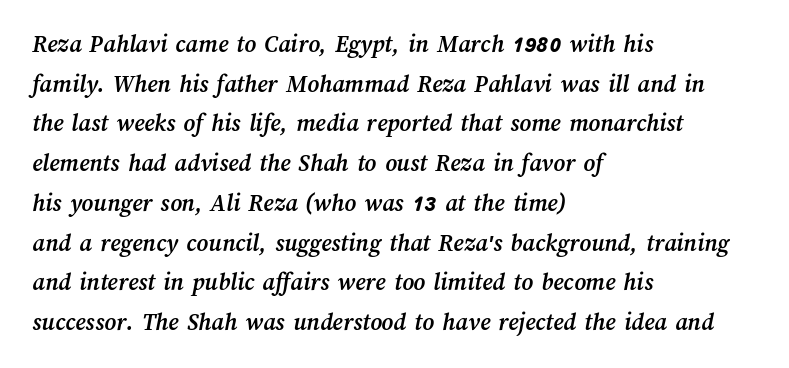
{"bold": "yes", "underline": "no", "align": "left", "line_spacing": "normal", "line_spacing_ratio": 1.59, "letter_spacing": "normal", "letter_spacing_em": 0.0, "glyph_px": 25}
